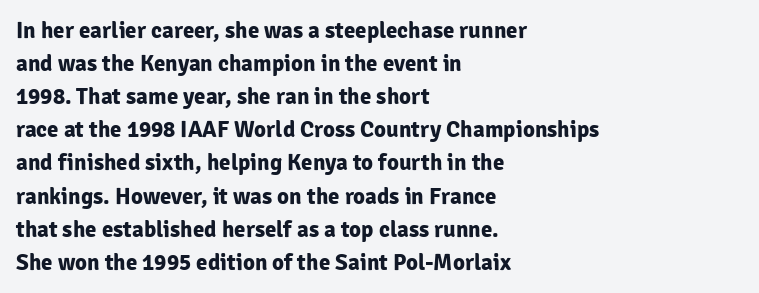
The image shows 23 px bold type, upright; set left-aligned, normal line spacing (1.44x), normal letter spacing, not underlined.
